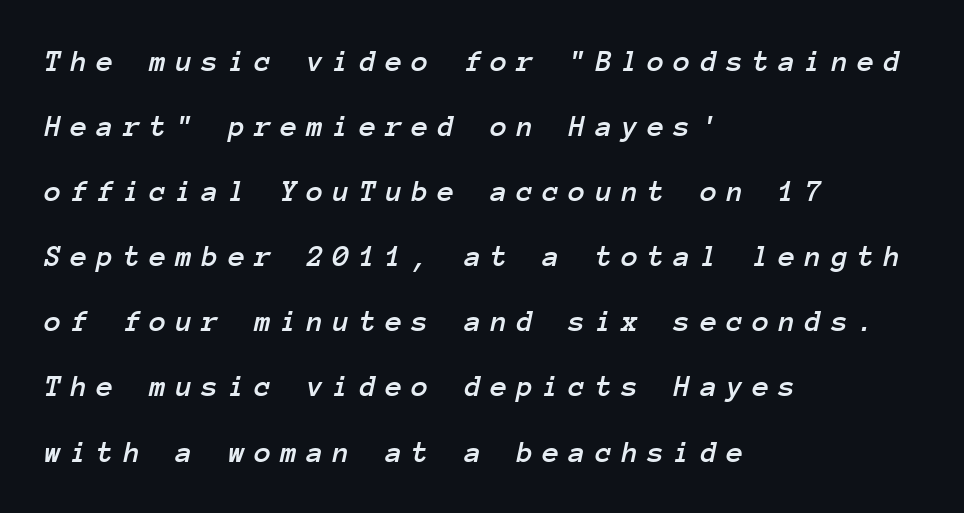
The image shows 31 px text type, italic (leaning right), monospaced; set left-aligned, loose line spacing (2.1x), unusually wide letter spacing (+0.3 em), not underlined; low stroke contrast and a medium x-height.
